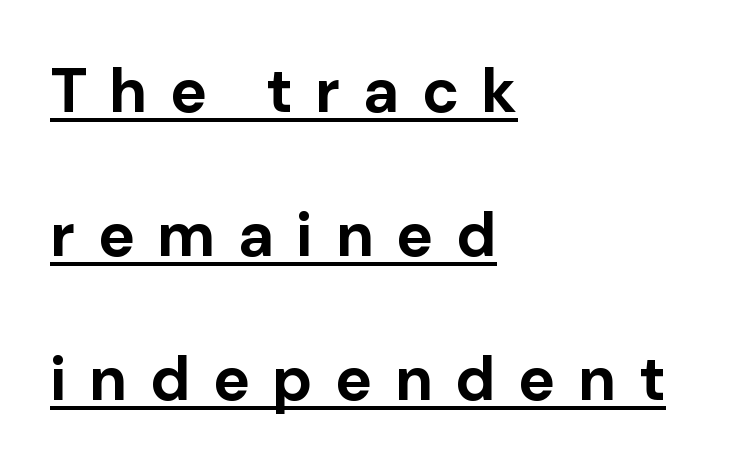
The passage shown is typeset with a sans-serif family. This is roman type, the default non-slanted kind. Is there much room between lines? Yes — plenty of vertical air separates them. A full-strength bold gives these letters their thick strokes. You could not count columns in this text — the font is proportionally spaced.
